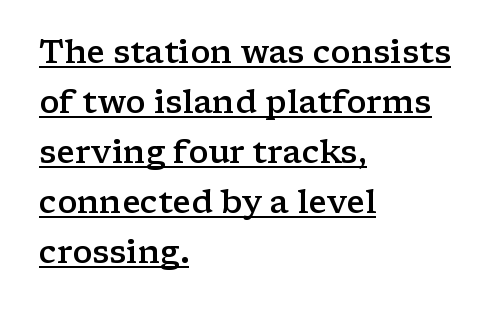
The image shows 32 px semibold, wide serif type, upright; set left-aligned, normal line spacing (1.56x), normal letter spacing, underlined; low stroke contrast and a medium x-height.
